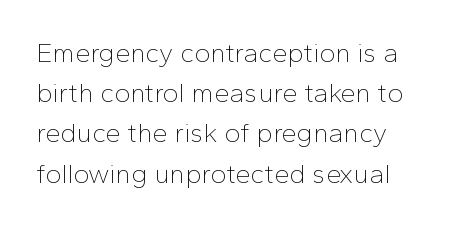
The image shows 27 px text type, upright; set normal line spacing (1.49x), normal letter spacing, not underlined.
